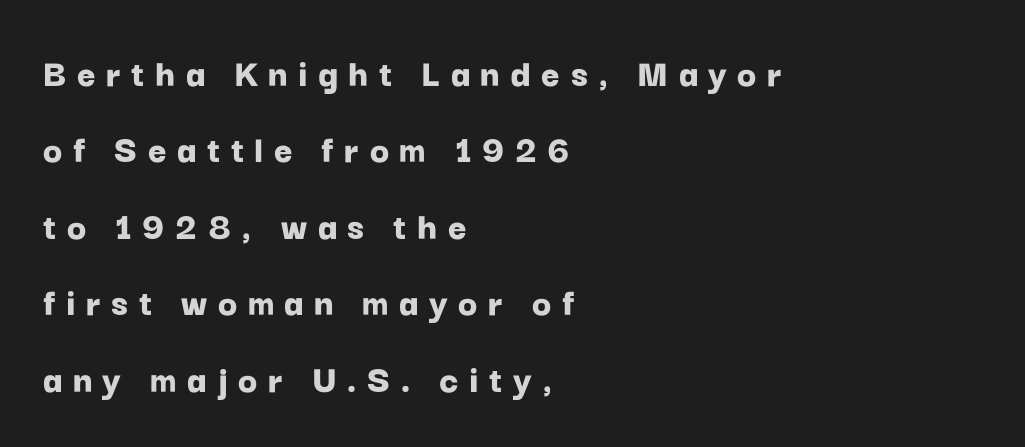
{"serif": "no", "italic": "no", "bold": "yes", "weight": "bold", "width": "normal", "stroke_contrast": "low", "x_height": "medium", "monospaced": "no", "underline": "no", "align": "left", "line_spacing": "loose", "line_spacing_ratio": 1.91, "letter_spacing": "wide", "letter_spacing_em": 0.26, "glyph_px": 40}
